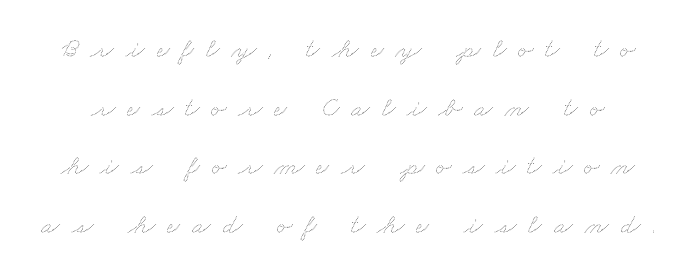
{"bold": "no", "weight": "thin", "width": "wide", "stroke_contrast": "medium", "x_height": "small", "monospaced": "no", "underline": "no", "line_spacing": "loose", "line_spacing_ratio": 2.09, "letter_spacing": "wide", "letter_spacing_em": 0.42, "glyph_px": 28}
